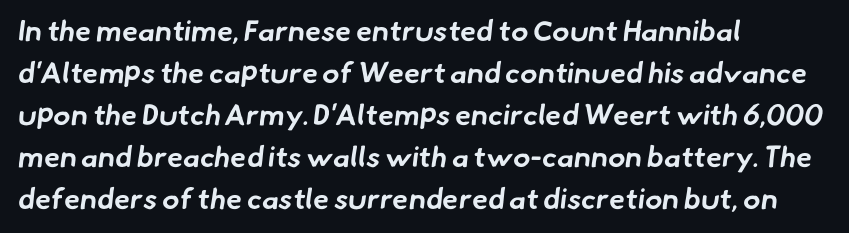
Q: Is the text bold? A: Yes.
Q: Is the typeface a serif or a sans-serif typeface? A: Sans-serif.
Q: Is the text underlined? A: No.
Q: How is the paragraph aligned? A: Left-aligned.
Q: Is the spacing between letters normal or unusually wide? A: Normal.
Q: Is the spacing between lines tight, normal or loose? A: Normal.
Q: Width (condensed, normal, or wide)? A: Normal.
Q: Stroke contrast? A: Low.
Q: x-height? A: Small.
Q: Monospaced? A: No.
